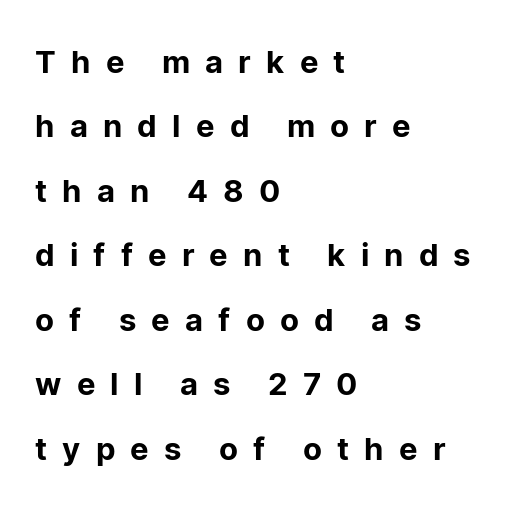
Observe the absence of serifs on each vertical stroke in this sample. Check under the words: just untouched page. Words appear elongated and porous because spacing is wide. A typesetter would call this proportional, since set widths differ per character.
